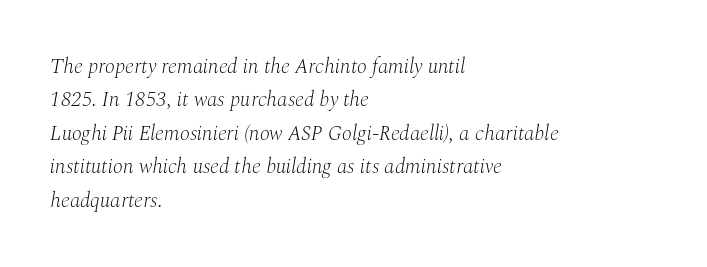
The image shows 21 px text type, italic (leaning right); set left-aligned, normal line spacing (1.59x), normal letter spacing, not underlined.
